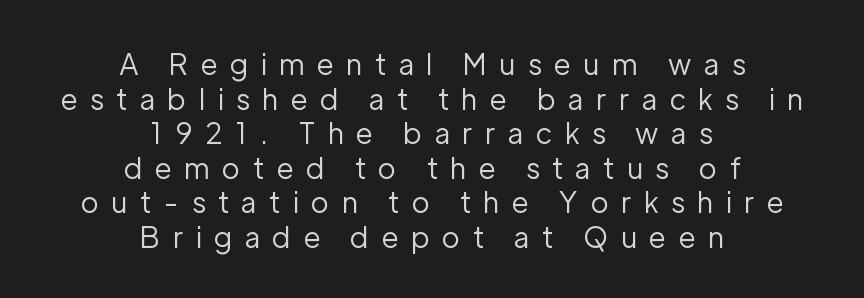
{"serif": "no", "italic": "no", "bold": "no", "weight": "regular", "width": "normal", "stroke_contrast": "low", "x_height": "medium", "monospaced": "no", "underline": "no", "align": "center", "line_spacing_ratio": 1.19, "letter_spacing": "wide", "letter_spacing_em": 0.44, "glyph_px": 29}
